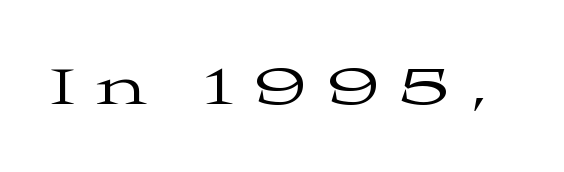
{"serif": "yes", "italic": "no", "bold": "no", "weight": "regular", "width": "wide", "stroke_contrast": "medium", "x_height": "medium", "monospaced": "no", "underline": "no", "letter_spacing": "wide", "letter_spacing_em": 0.35, "glyph_px": 58}
